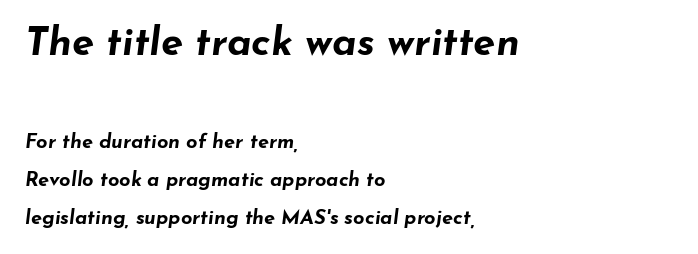
Line spacing here is loose. Here the glyphs are tracked normally, forming tight word shapes. These lines are rendered in a variable-pitch font. Italic? Definitely — the glyphs are oblique. Here the first block reads like a headline and the second like body copy.
